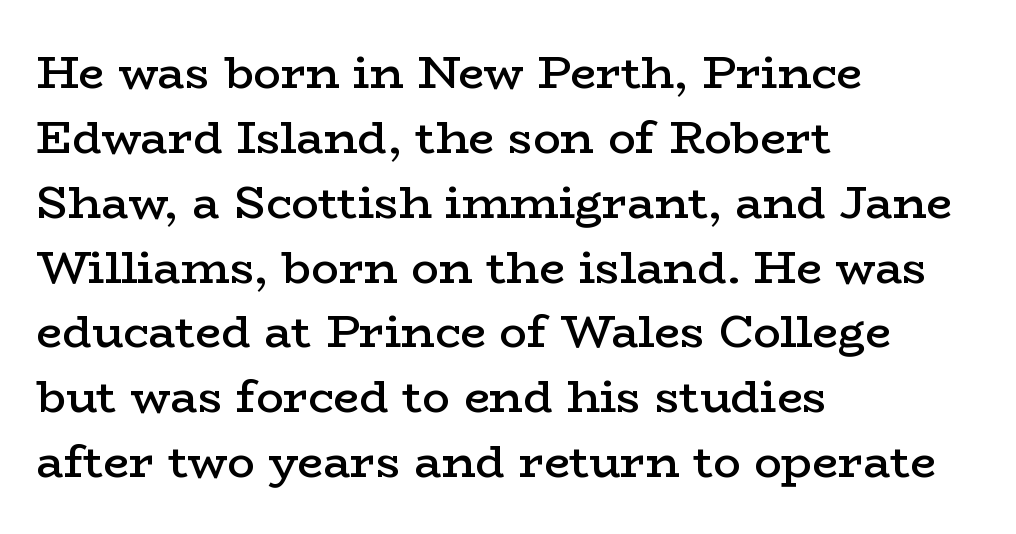
The image shows 46 px semibold, wide serif type, upright; set left-aligned, normal line spacing (1.41x), normal letter spacing, not underlined; low stroke contrast and a medium x-height.
